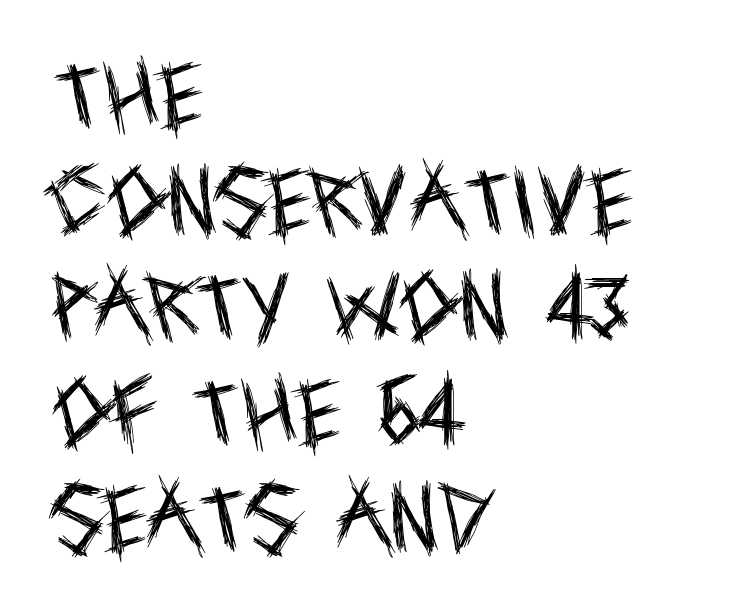
Nothing sits at the stroke ends, so this counts as sans-serif. This rendering leaves character spacing at its baseline value. The typesetter chose a ragged-right arrangement here. Nobody drew a line under any word here.
